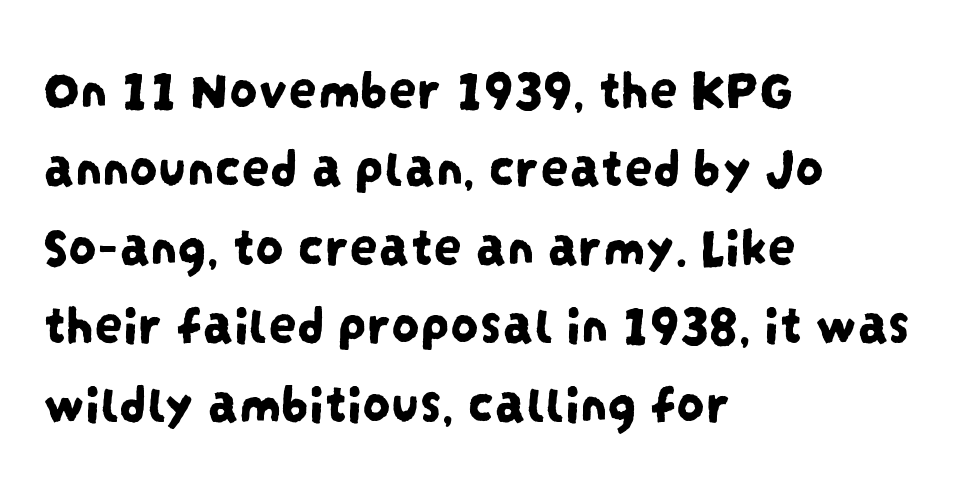
{"serif": "no", "width": "condensed", "stroke_contrast": "low", "x_height": "large", "monospaced": "no", "underline": "no", "align": "left", "line_spacing": "normal", "line_spacing_ratio": 1.4, "letter_spacing": "normal", "letter_spacing_em": 0.0, "glyph_px": 56}
